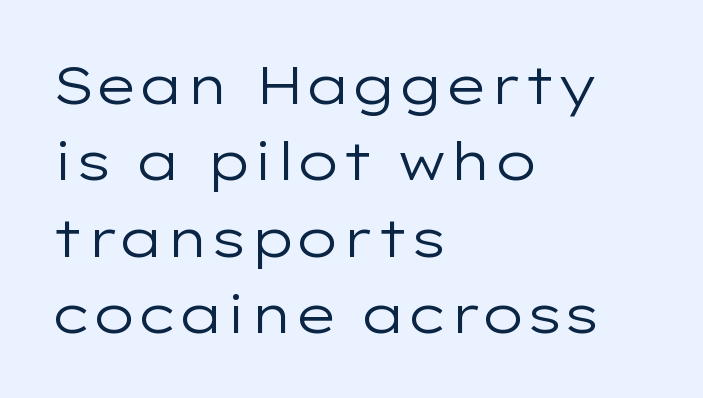
{"serif": "no", "italic": "no", "bold": "no", "weight": "regular", "width": "wide", "stroke_contrast": "low", "x_height": "medium", "monospaced": "no", "underline": "no", "align": "left", "line_spacing": "normal", "line_spacing_ratio": 1.44, "letter_spacing": "normal", "letter_spacing_em": 0.0, "glyph_px": 53}
